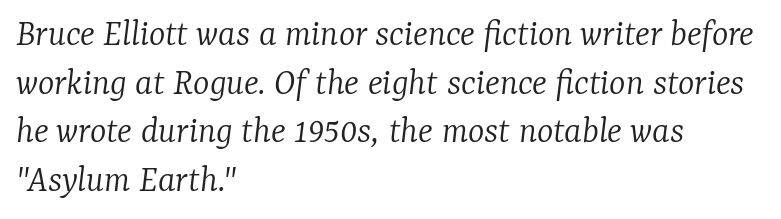
{"serif": "yes", "italic": "yes", "lean": "right", "slant_degrees": 7, "bold": "no", "weight": "light", "width": "normal", "stroke_contrast": "low", "x_height": "medium", "monospaced": "no", "underline": "no", "align": "left", "line_spacing": "normal", "line_spacing_ratio": 1.25, "letter_spacing": "normal", "letter_spacing_em": 0.0, "glyph_px": 39}
